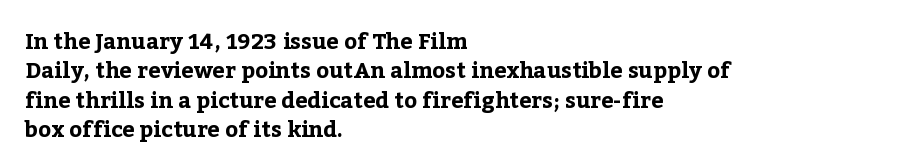
The image shows 22 px bold type, upright; set left-aligned, normal line spacing (1.33x), normal letter spacing, not underlined.
